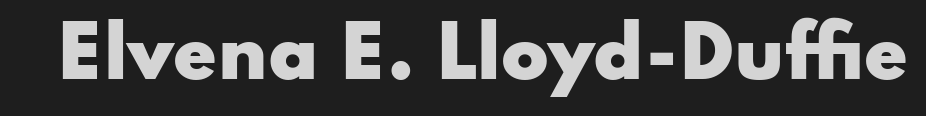
Q: Is the text bold? A: Yes.
Q: Is the text italic (slanted)? A: No, it is upright.
Q: Is the typeface a serif or a sans-serif typeface? A: Sans-serif.
Q: Is the text underlined? A: No.
Q: Is the spacing between letters normal or unusually wide? A: Normal.
Q: Width (condensed, normal, or wide)? A: Wide.
Q: Stroke contrast? A: Low.
Q: x-height? A: Small.
Q: Monospaced? A: No.
